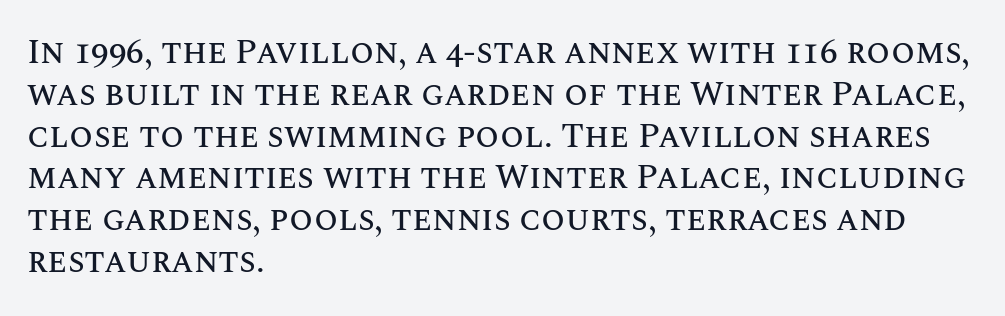
Q: Is the text italic (slanted)? A: No, it is upright.
Q: Is the text underlined? A: No.
Q: How is the paragraph aligned? A: Left-aligned.
Q: Is the spacing between letters normal or unusually wide? A: Normal.
Q: Width (condensed, normal, or wide)? A: Normal.
Q: Stroke contrast? A: Medium.
Q: x-height? A: Large.
Q: Monospaced? A: No.
